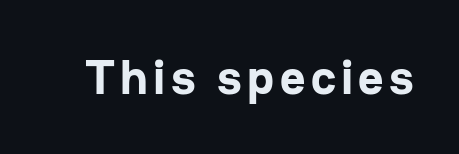
{"serif": "no", "italic": "no", "bold": "yes", "weight": "bold", "width": "normal", "stroke_contrast": "low", "x_height": "medium", "monospaced": "no", "underline": "no", "glyph_px": 49}
